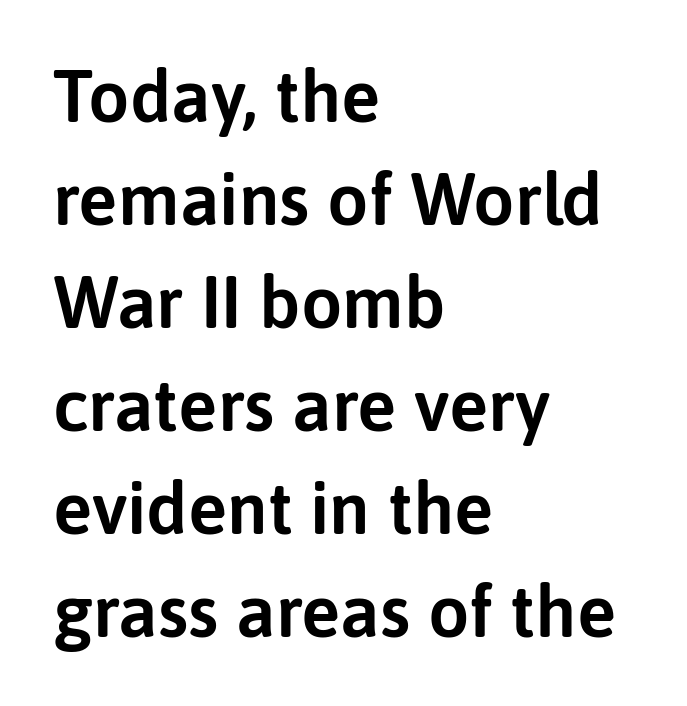
Is this a fixed-width face? No — the glyphs have proportional, varying widths. Nothing sits at the stroke ends, so this counts as sans-serif. Decoration check: the copy has no underline. Words appear dense and cohesive because spacing is normal.
